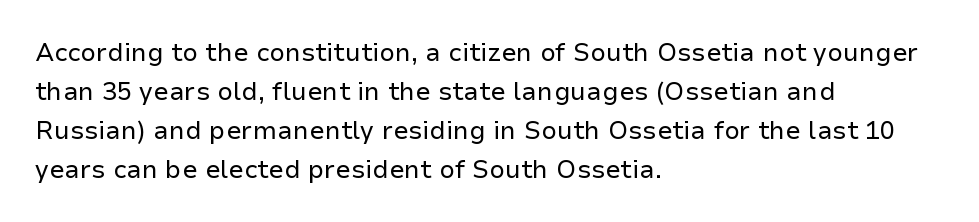
{"italic": "no", "bold": "no", "underline": "no", "align": "left", "line_spacing": "normal", "line_spacing_ratio": 1.56, "letter_spacing": "normal", "letter_spacing_em": 0.0, "glyph_px": 25}
